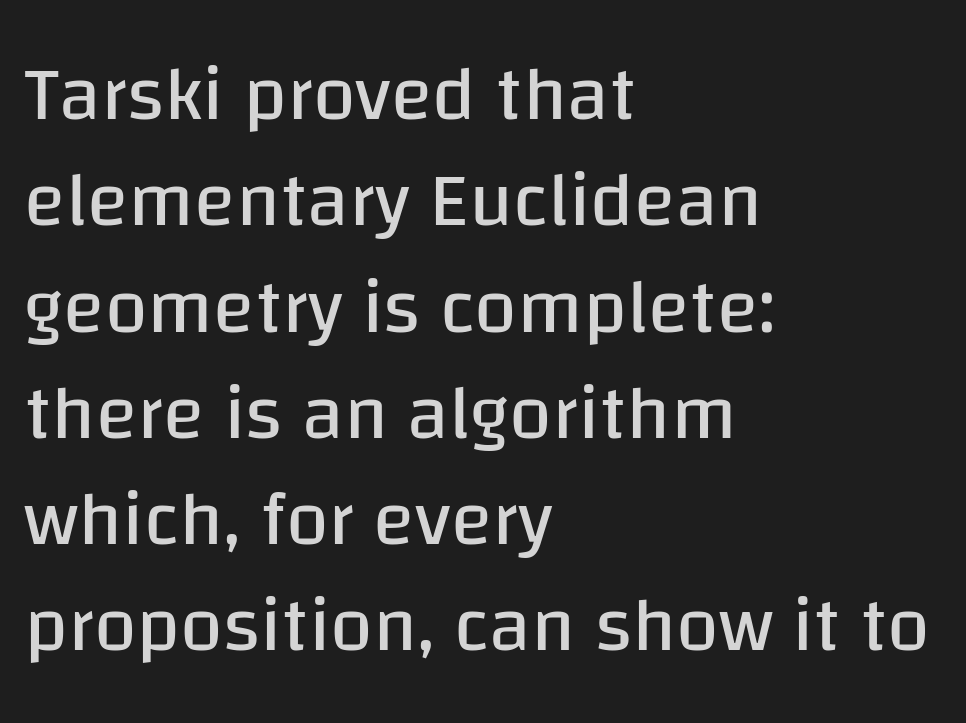
{"serif": "no", "italic": "no", "bold": "no", "weight": "regular", "width": "normal", "stroke_contrast": "low", "x_height": "large", "monospaced": "no", "underline": "no", "align": "left", "line_spacing": "normal", "line_spacing_ratio": 1.38, "letter_spacing": "normal", "letter_spacing_em": 0.0, "glyph_px": 77}
